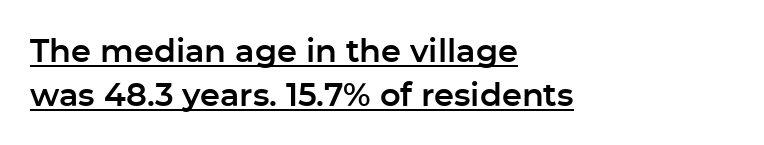
The image shows 32 px sans-serif type, upright; set left-aligned, normal line spacing (1.39x), normal letter spacing, underlined; low stroke contrast and a medium x-height.
